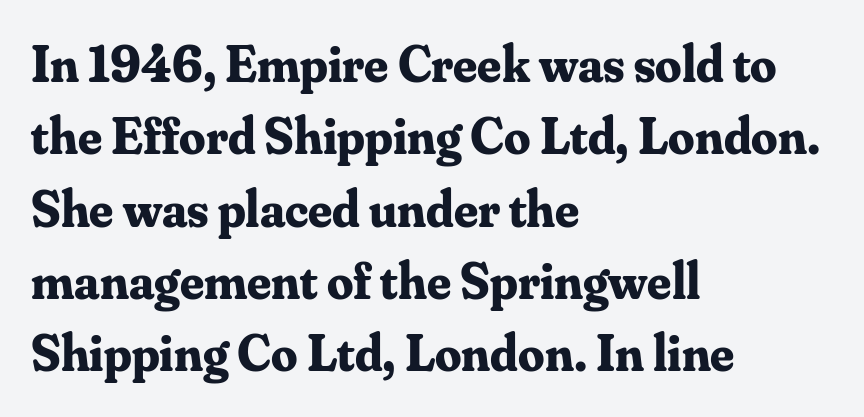
The image shows 52 px bold serif type, upright; set left-aligned, normal line spacing (1.39x), normal letter spacing, not underlined; medium stroke contrast and a small x-height.
